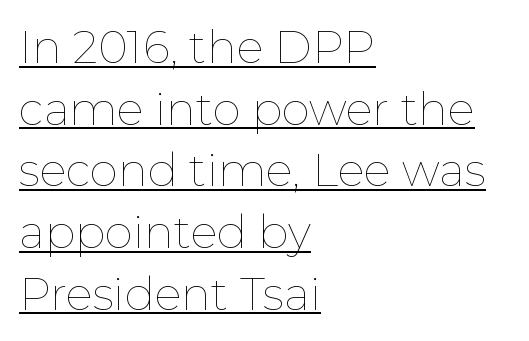
The image shows 45 px thin type, upright; set left-aligned, normal line spacing (1.37x), normal letter spacing, underlined; low stroke contrast and a medium x-height.
